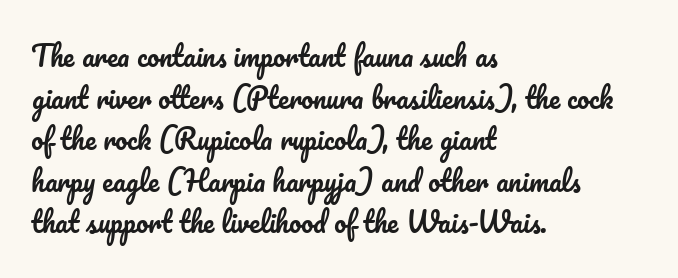
{"underline": "no", "align": "left", "line_spacing": "normal", "line_spacing_ratio": 1.54, "letter_spacing": "normal", "letter_spacing_em": 0.0, "glyph_px": 27}
